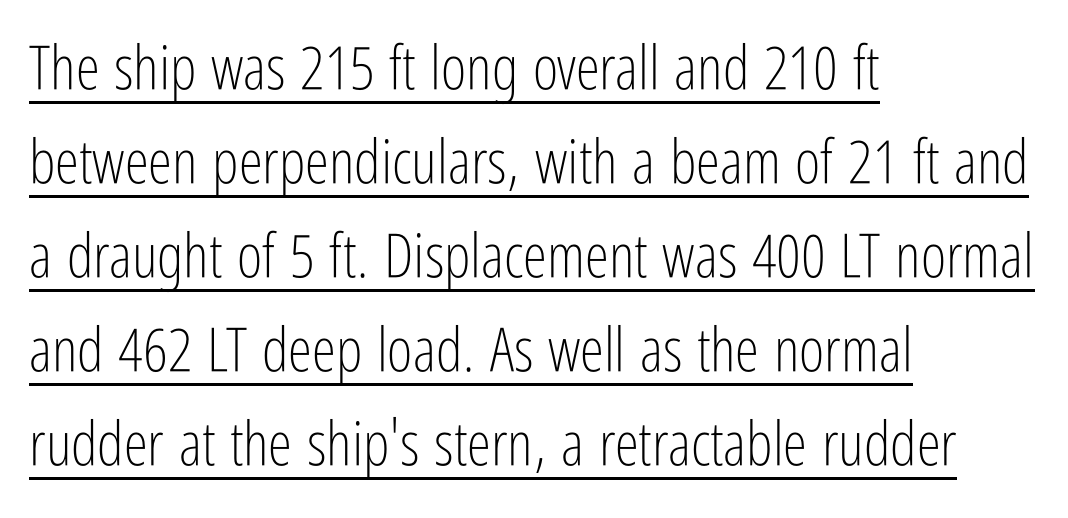
Left-aligned paragraph, ragged on the right. The letters sit at their default tracking, neither squeezed nor spread. Serifs: no, the terminals of the letterforms are clean. Students, observe: this is what conventionally led text looks like.
